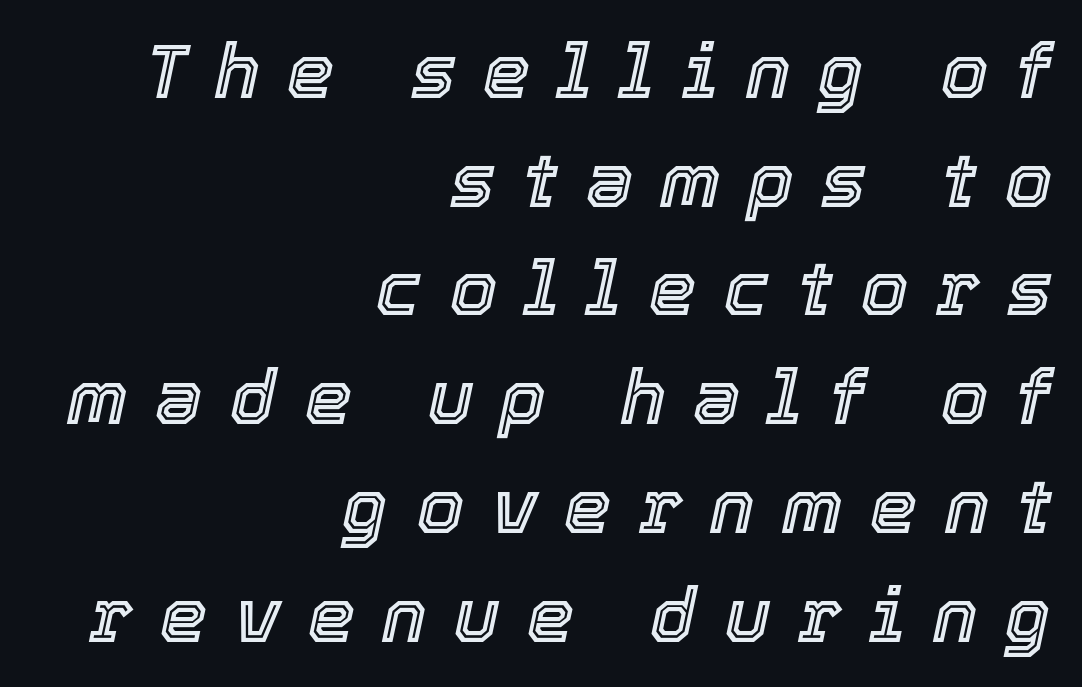
{"italic": "yes", "lean": "right", "slant_degrees": 12, "width": "normal", "x_height": "medium", "monospaced": "no", "underline": "no", "align": "right", "line_spacing": "normal", "line_spacing_ratio": 1.45, "letter_spacing": "wide", "letter_spacing_em": 0.37, "glyph_px": 75}
